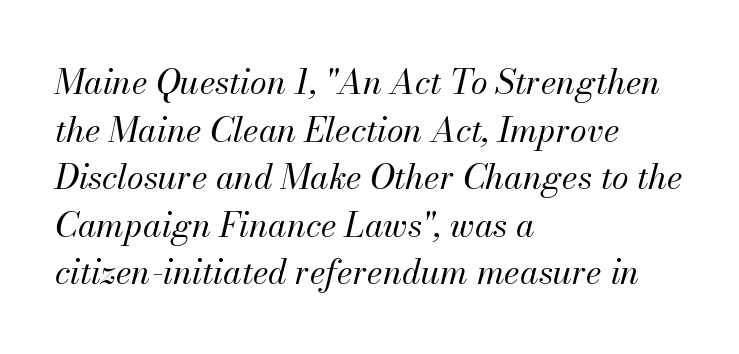
The image shows 34 px regular-weight type, italic (leaning right); set left-aligned, normal line spacing (1.4x), normal letter spacing, not underlined; medium stroke contrast and a small x-height.
